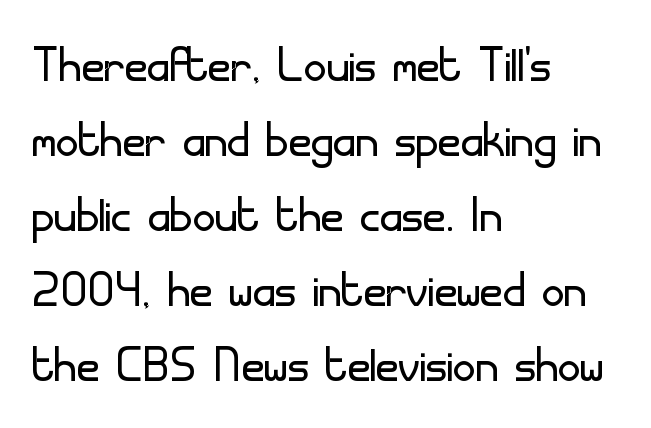
This is the regular roman posture of the typeface. Stroke terminals: plain, sans-serif. The strokes are not fattened; the text isn't bold. The line texture is even and compact thanks to regular tracking.
